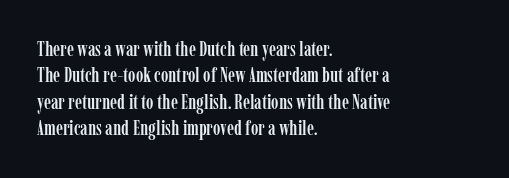
{"italic": "no", "underline": "no", "align": "left", "line_spacing": "normal", "line_spacing_ratio": 1.32, "letter_spacing": "normal", "letter_spacing_em": 0.0, "glyph_px": 20}
